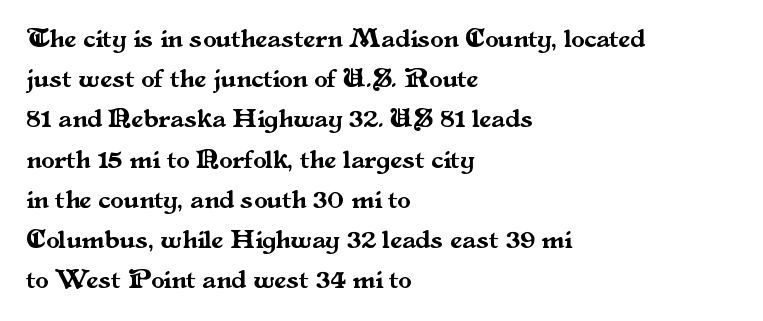
The image shows 27 px text type, upright; set left-aligned, normal line spacing (1.49x), normal letter spacing, not underlined.
